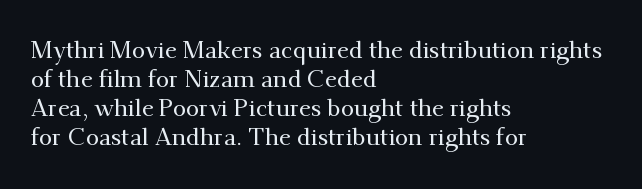
The area under the type is left untouched. Is the block centered? No — it sits flush against the left margin. Default kerning and tracking; the words read as compact shapes. Is there any slant? The stems are plumb.
